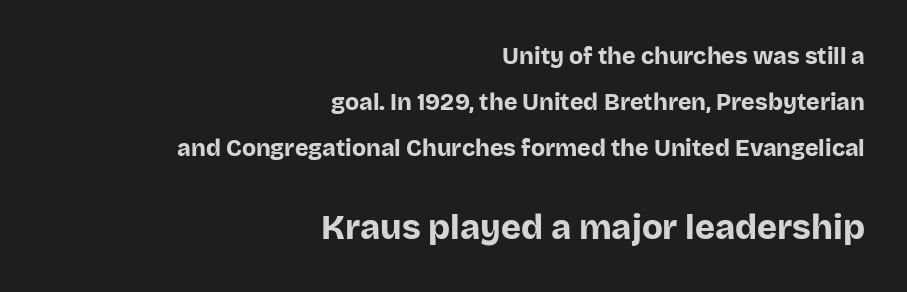
The image shows 34 px bold sans-serif type, upright; set right-aligned, loose line spacing (2.0x), normal letter spacing, not underlined; the second (bottom) block is 1.48x larger; low stroke contrast and a large x-height.
